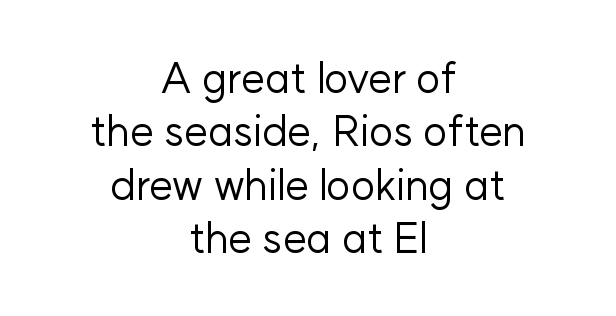
The image shows 42 px regular-weight sans-serif type, upright; set centered, normal line spacing (1.27x), normal letter spacing, not underlined; low stroke contrast and a medium x-height.
